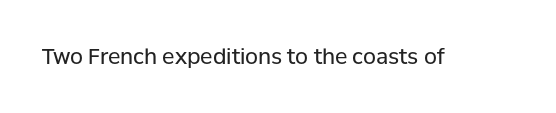
The image shows 21 px text type, upright; set normal letter spacing, not underlined.
